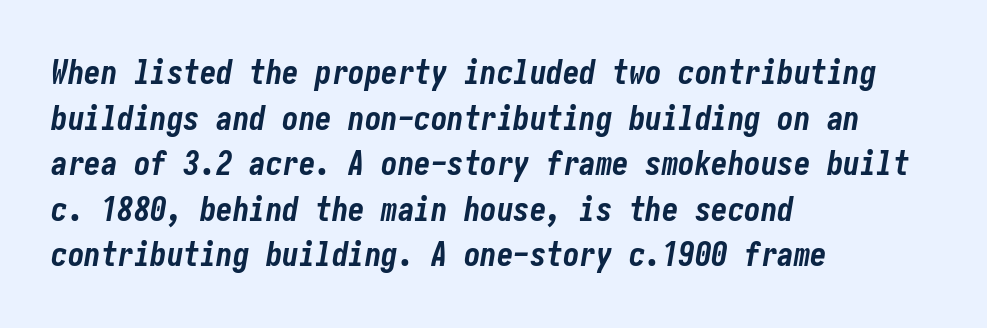
The image shows 33 px bold, condensed type, italic (leaning right); set left-aligned, normal line spacing (1.38x), normal letter spacing, not underlined; low stroke contrast and a medium x-height.
